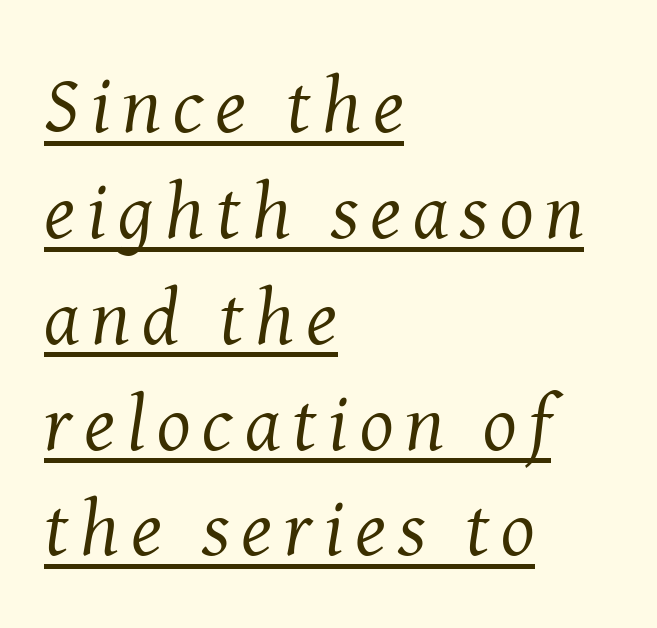
Stem width sits at or under what a default text font uses. Are there feet on the stems? There are — it's a serif. Varying glyph widths throughout — classic text-font behaviour. In designer terms, the underline attribute is active on this setting.
